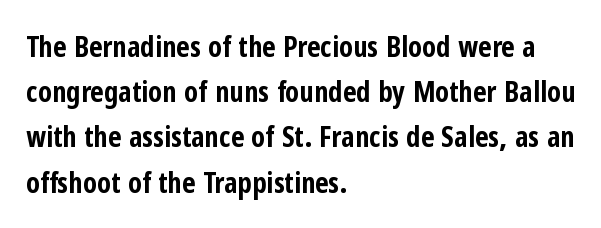
Type without underlining. Caption: multi-line text, flush left, ragged right. One glance says typical: line gaps are just what's usual. Character widths vary here, with narrow letters taking less room than wide ones. This rendering employs a face without finishing strokes, i.e., a sans-serif.
